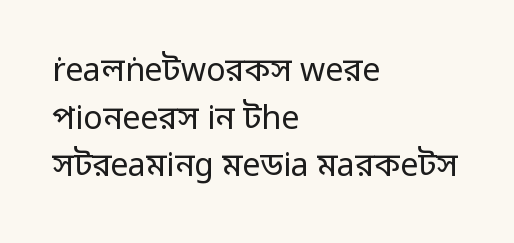
Font category for this specimen: sans-serif. Compared with a centered layout, this one pins lines to the left instead. On a weight scale, this lands at 450 or below. Descenders hang freely into open space.
